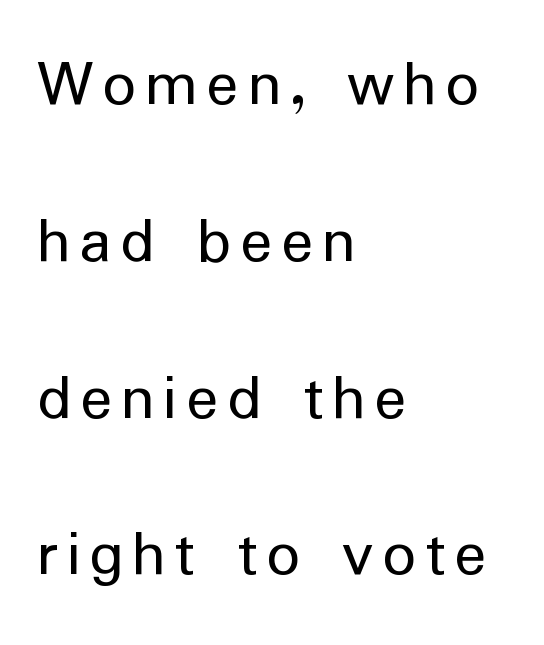
The image shows 67 px regular-weight sans-serif type, upright; set left-aligned, loose line spacing (2.34x), not underlined; low stroke contrast and a medium x-height.
